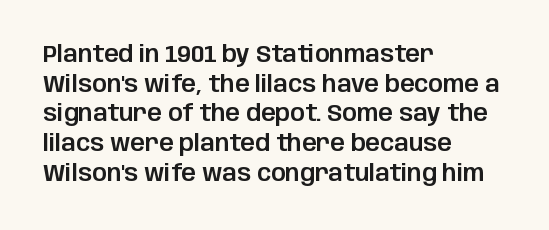
{"italic": "no", "underline": "no", "align": "left", "line_spacing": "normal", "line_spacing_ratio": 1.29, "letter_spacing": "normal", "letter_spacing_em": 0.0, "glyph_px": 23}
